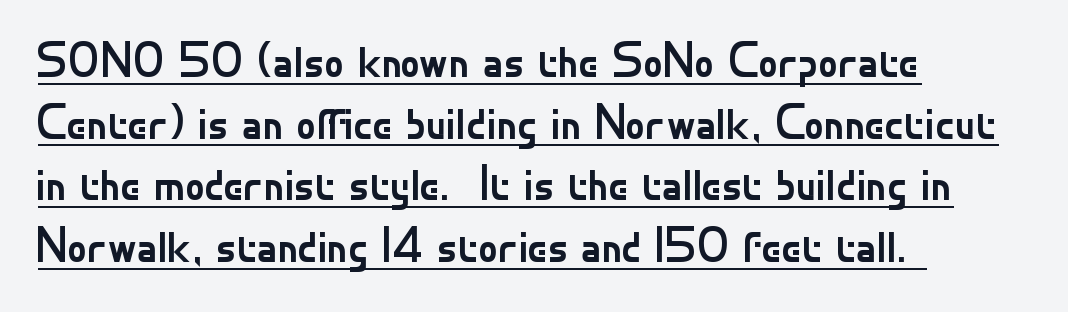
Underline: present. Stroke terminals: plain, sans-serif. The letterforms sit shoulder to shoulder at normal distance. Notice how the stems are strictly vertical — no italics here. Honestly, the row spacing looks completely unremarkable.
